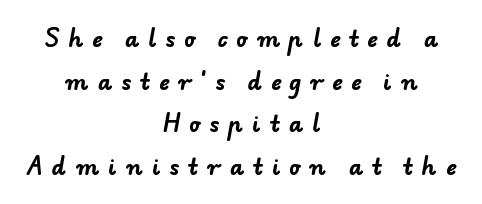
Loosely led — the rows are spread out. This is heavy type, rendered in bold. The space beneath each line is pristine and unruled. Honestly, the letter spacing is so wide it's the main thing you notice.
